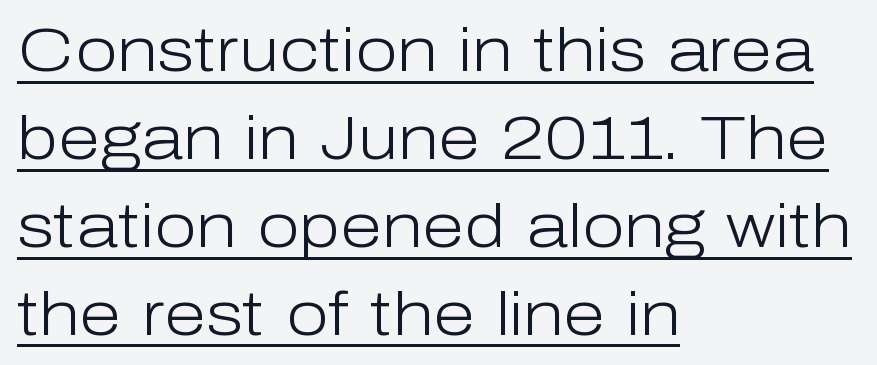
The image shows 61 px light sans-serif type, upright; set left-aligned, normal line spacing (1.44x), normal letter spacing, underlined; low stroke contrast and a medium x-height.
